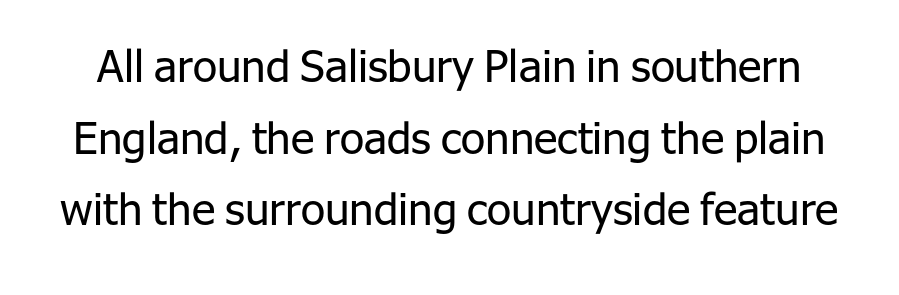
Every character sits straight up, as roman type does. To sum up the face: it is a sans, with no serifs. Rows of type keep a routine distance in the vertical direction. Stroke thickness stays within the range of a standard reading face or lighter. A typesetter would call this proportional, since set widths differ per character.
